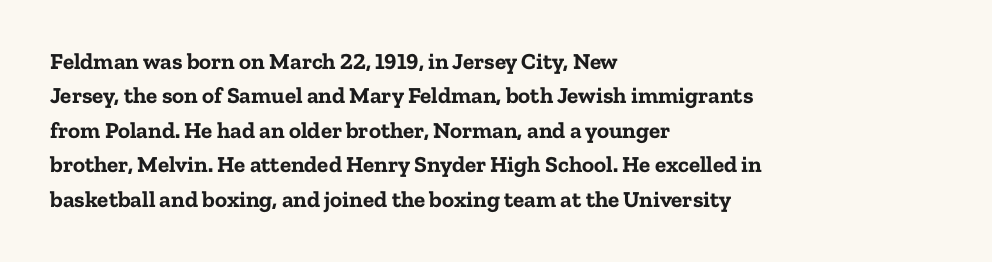
Is the letter spacing exaggerated? No — it looks like the ordinary default. Reading down the block, your eye returns to a fixed left position each line. Heavy-handed strokes throughout: this text is bold. Just letters on the line, the space beneath them empty. Baseline-to-baseline distance is the conventional proportion of letter height. A roman cut, with each character standing at attention.
